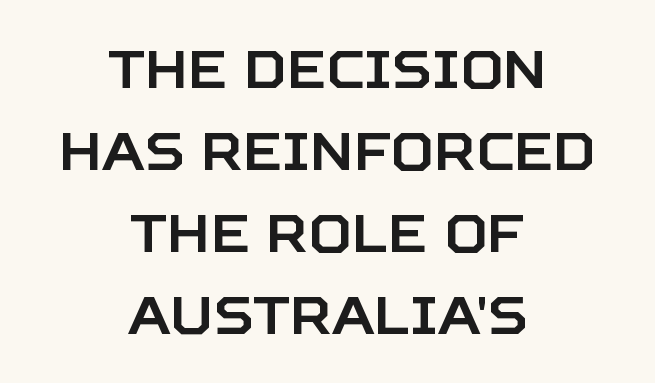
The image shows 53 px sans-serif type, upright; set centered, normal line spacing (1.55x), normal letter spacing, not underlined; low stroke contrast and a large x-height.
